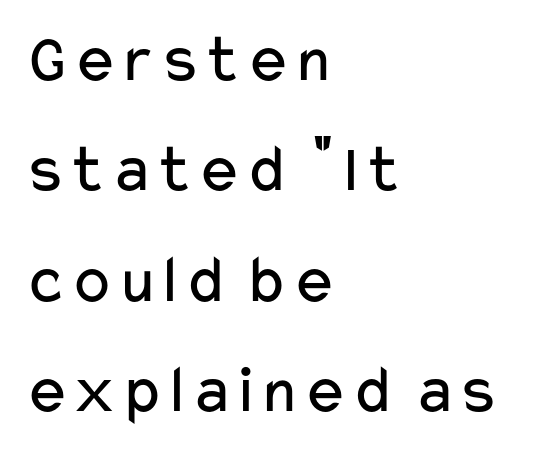
Q: Is the text bold? A: No.
Q: Is the text italic (slanted)? A: No, it is upright.
Q: Is the typeface a serif or a sans-serif typeface? A: Sans-serif.
Q: Is the text underlined? A: No.
Q: How is the paragraph aligned? A: Left-aligned.
Q: Is the spacing between letters normal or unusually wide? A: Normal.
Q: Is the spacing between lines tight, normal or loose? A: Normal.
Q: Width (condensed, normal, or wide)? A: Wide.
Q: Stroke contrast? A: Low.
Q: x-height? A: Medium.
Q: Monospaced? A: No.
